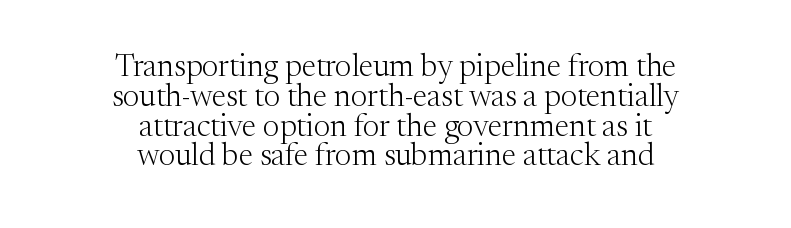
The image shows 31 px light serif type, upright; set centered, tight line spacing (0.96x), normal letter spacing, not underlined; medium stroke contrast and a medium x-height.
